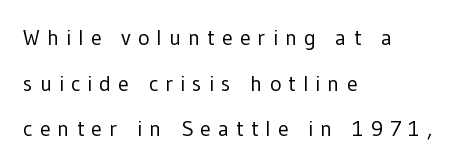
The image shows 22 px text type, upright; set left-aligned, loose line spacing (2.07x), unusually wide letter spacing (+0.32 em), not underlined.
